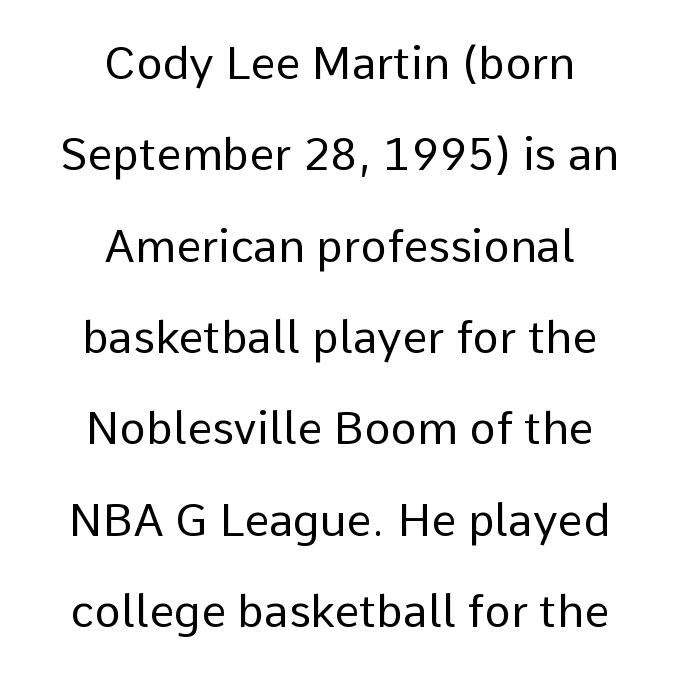
Q: Is the text bold? A: No.
Q: Is the text italic (slanted)? A: No, it is upright.
Q: Is the typeface a serif or a sans-serif typeface? A: Sans-serif.
Q: Is the text underlined? A: No.
Q: How is the paragraph aligned? A: Centered.
Q: Is the spacing between letters normal or unusually wide? A: Normal.
Q: Is the spacing between lines tight, normal or loose? A: Loose.
Q: Width (condensed, normal, or wide)? A: Normal.
Q: Stroke contrast? A: Low.
Q: x-height? A: Medium.
Q: Monospaced? A: No.
